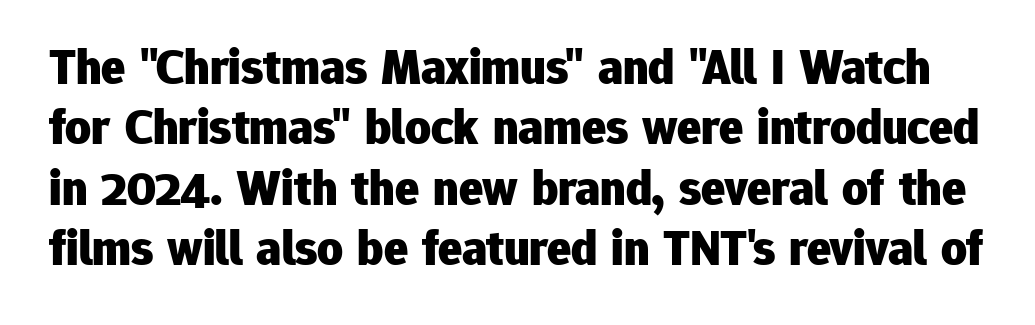
{"serif": "no", "italic": "no", "bold": "yes", "weight": "heavy", "width": "normal", "stroke_contrast": "low", "x_height": "medium", "monospaced": "no", "underline": "no", "line_spacing_ratio": 1.21, "letter_spacing": "normal", "letter_spacing_em": 0.0, "glyph_px": 50}
